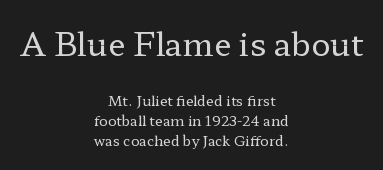
{"serif": "yes", "italic": "no", "bold": "no", "weight": "regular", "width": "wide", "stroke_contrast": "low", "x_height": "medium", "monospaced": "no", "underline": "no", "align": "center", "line_spacing": "normal", "line_spacing_ratio": 1.43, "letter_spacing": "normal", "letter_spacing_em": 0.0, "larger_block": "first", "size_ratio": 2.29, "glyph_px": 32}
